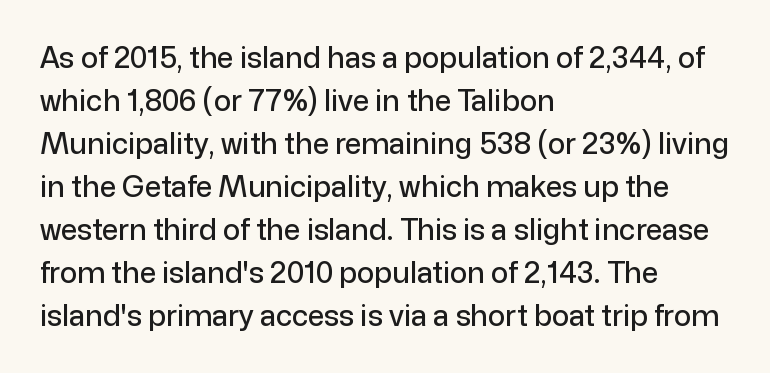
The image shows 29 px sans-serif type, upright; set left-aligned, normal line spacing (1.48x), normal letter spacing, not underlined; low stroke contrast and a medium x-height.
